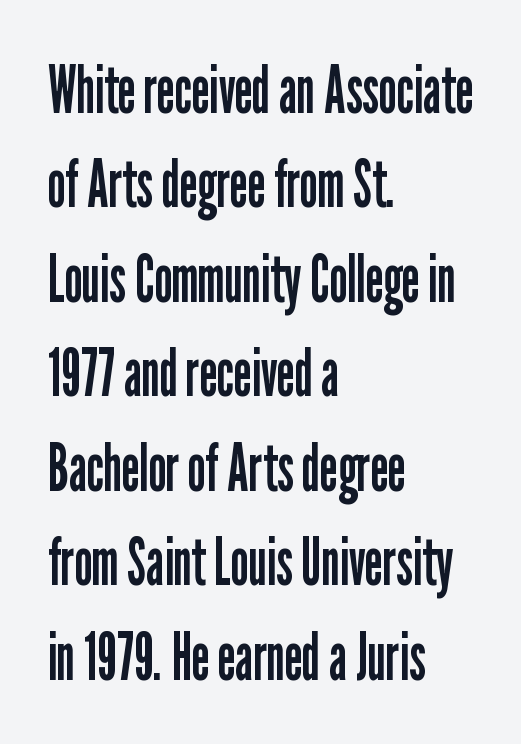
Serif or sans? Sans — the stroke terminals are bare. No extra tracking has been applied to these lines. The typeface has the unassuming heft of standard copy or less. Teacher's note: observe the even left margin — that is flush-left alignment.
